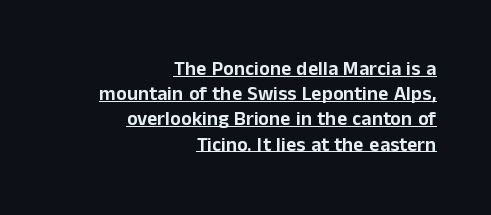
Casual observation: everything's shoved over to the right. Every word sits above its own underline. Tall strokes in this sample are plumb rather than angled. The passage shown has conventional tracking throughout. Vertical spacing — default.
